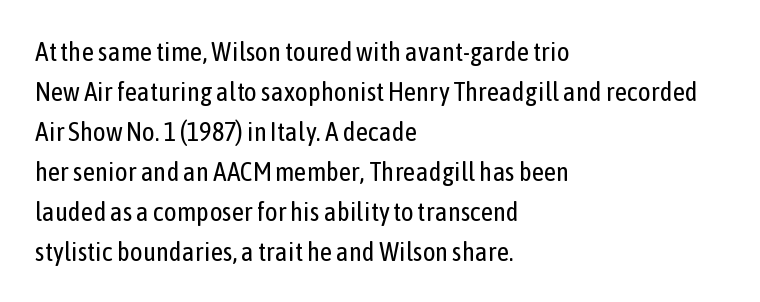
Q: Is the text bold? A: No.
Q: Is the text italic (slanted)? A: No, it is upright.
Q: Is the text underlined? A: No.
Q: How is the paragraph aligned? A: Left-aligned.
Q: Is the spacing between letters normal or unusually wide? A: Normal.
Q: Is the spacing between lines tight, normal or loose? A: Normal.
